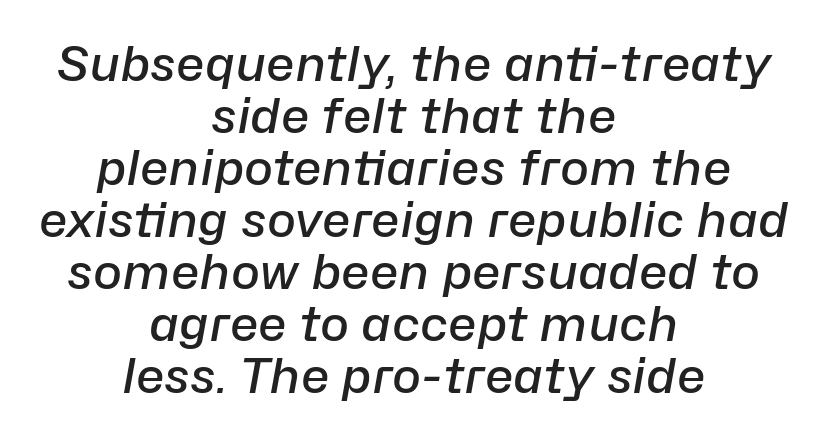
{"italic": "yes", "lean": "right", "slant_degrees": 10, "bold": "semi", "weight": "semibold", "width": "normal", "stroke_contrast": "low", "x_height": "medium", "monospaced": "no", "underline": "no", "align": "center", "line_spacing": "tight", "line_spacing_ratio": 1.06, "letter_spacing": "normal", "letter_spacing_em": 0.0, "glyph_px": 49}
